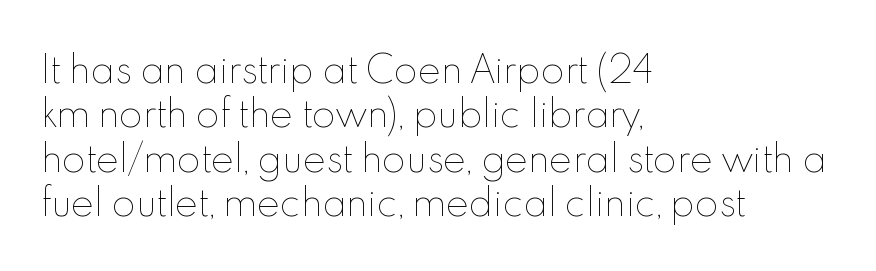
The gap between lines stays unmarked. Leftover space on each line is placed entirely after the last word. Notice how descenders clear the ascenders below comfortably — that's standard leading. Vertical stems look standard width or narrower in stroke.
